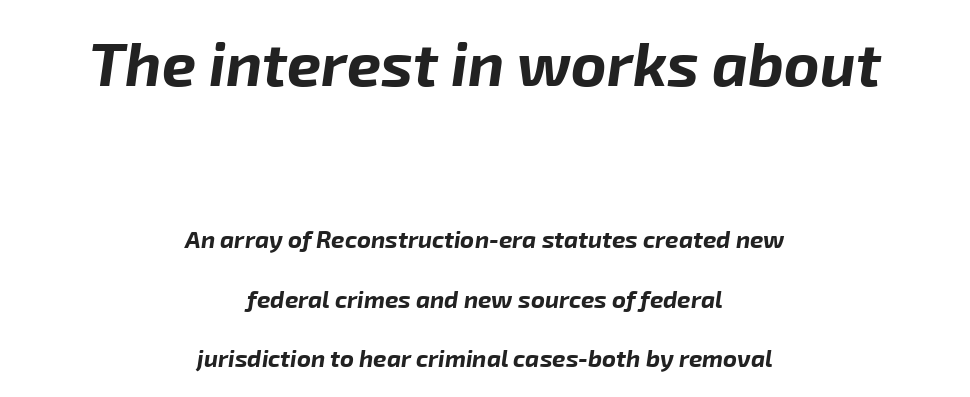
The typesetter chose a symmetrical, centered arrangement here. What weight is shown? A full bold with thick strokes. Baseline-to-baseline distance is far greater than the letter height. Descenders are the only things crossing below the line.
